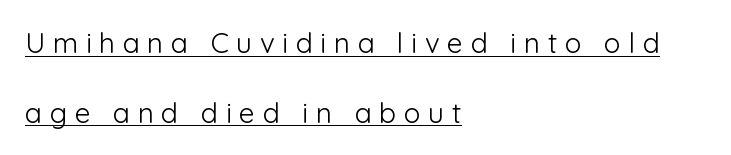
{"serif": "no", "italic": "no", "bold": "no", "weight": "light", "width": "normal", "stroke_contrast": "low", "x_height": "medium", "monospaced": "no", "underline": "yes", "align": "left", "line_spacing": "loose", "line_spacing_ratio": 2.49, "letter_spacing": "wide", "letter_spacing_em": 0.27, "glyph_px": 28}
